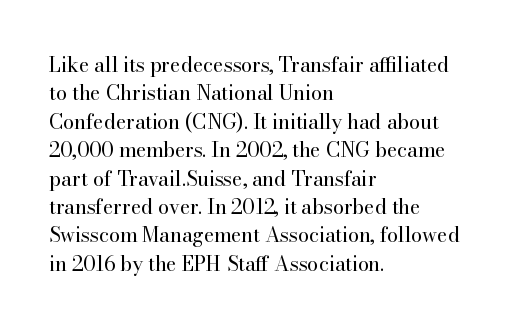
The image shows 20 px text type, upright; set left-aligned, normal line spacing (1.42x), normal letter spacing, not underlined.
